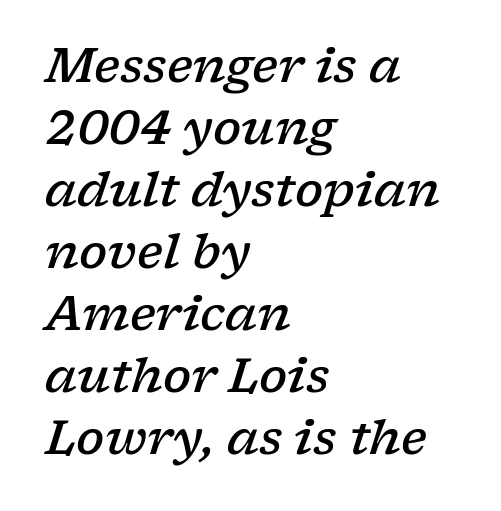
The image shows 47 px semibold, wide serif type, italic (leaning right); set left-aligned, normal line spacing (1.32x), normal letter spacing, not underlined; low stroke contrast and a medium x-height.
